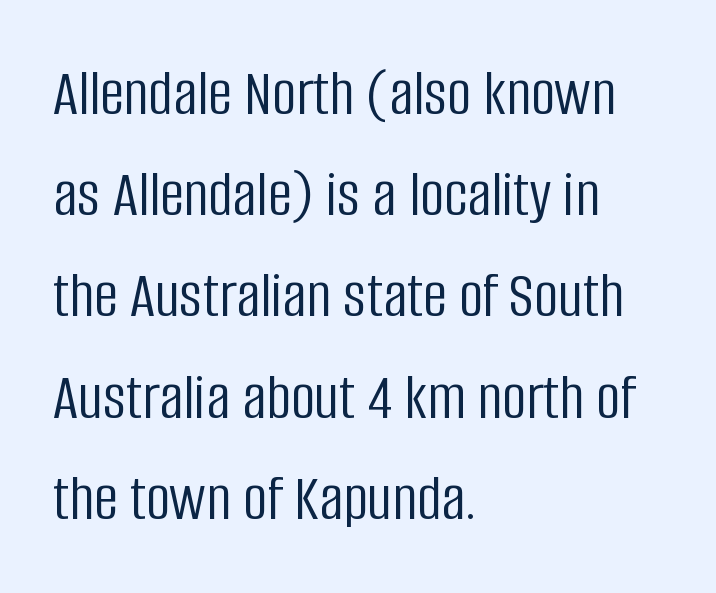
{"serif": "no", "italic": "no", "bold": "no", "weight": "light", "width": "condensed", "stroke_contrast": "low", "x_height": "large", "monospaced": "no", "underline": "no", "align": "left", "line_spacing": "normal", "line_spacing_ratio": 1.51, "letter_spacing": "normal", "letter_spacing_em": 0.0, "glyph_px": 67}
